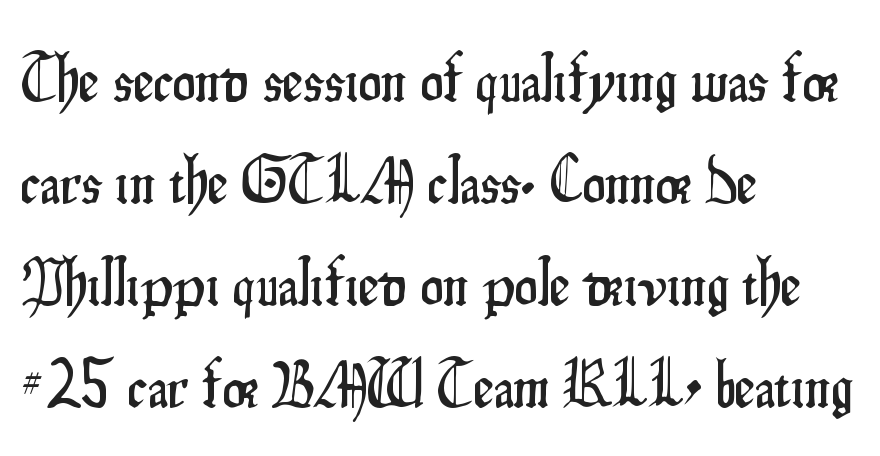
You can tell from the bare stems that sans-serif type was used. The passage shown is not underscored anywhere. You can tell it's not italic because the verticals are truly vertical. You could not count columns in this text — the font is proportionally spaced. What stands out about the letter spacing? Nothing — it is the standard amount.
